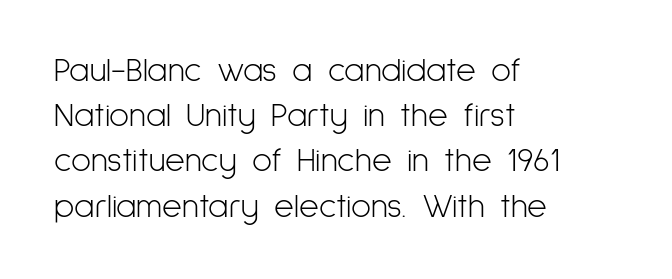
The lettering stays uniformly vertical, giving the passage a roman look. These lines stack with their left ends in a neat column. Varying glyph widths throughout — classic text-font behaviour. The rendering uses a moderate line-height, typical for paragraphs. This sample uses a sans-serif face.
